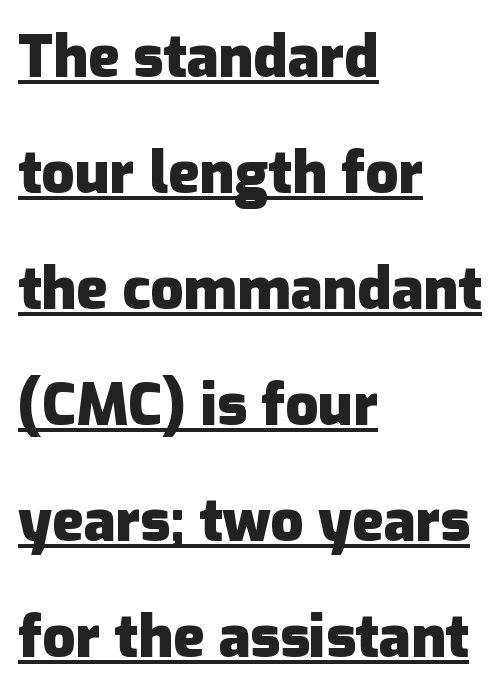
{"serif": "no", "italic": "no", "bold": "yes", "weight": "heavy", "width": "normal", "stroke_contrast": "low", "x_height": "medium", "monospaced": "no", "underline": "yes", "align": "left", "line_spacing": "loose", "line_spacing_ratio": 2.0, "letter_spacing": "normal", "letter_spacing_em": 0.0, "glyph_px": 58}
